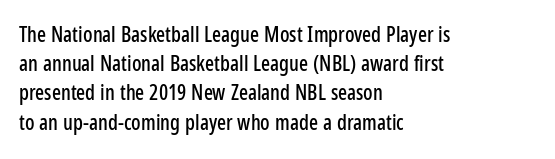
Each word holds together tightly as a unit, with standard inter-letter gaps. Left-aligned paragraph, ragged on the right. The vertical gap from one line to the next is medium. Nope, not italic — everything's standing straight. Check the space under the baseline: it is left empty.
